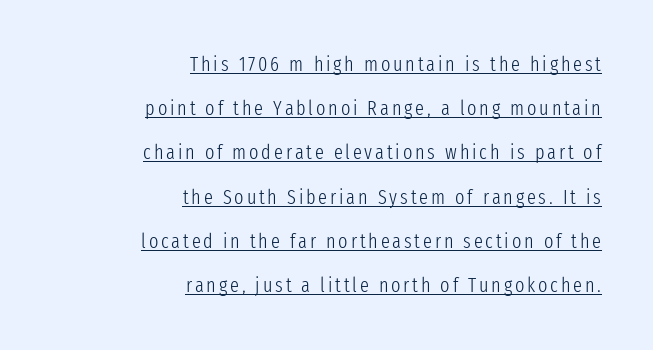
{"italic": "no", "bold": "no", "underline": "yes", "align": "right", "line_spacing": "loose", "line_spacing_ratio": 2.21, "glyph_px": 20}
